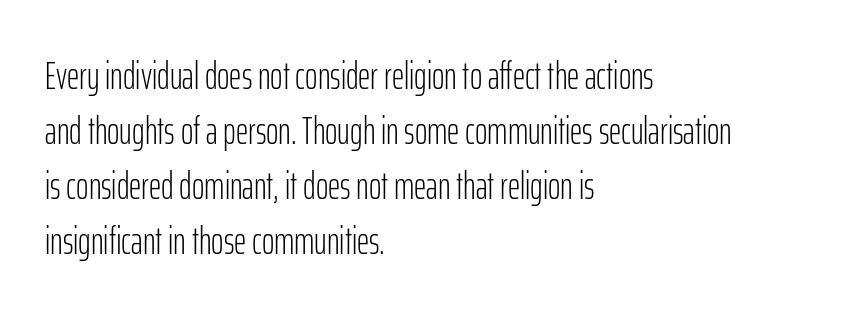
{"serif": "no", "italic": "no", "bold": "no", "weight": "light", "width": "condensed", "stroke_contrast": "low", "x_height": "medium", "monospaced": "no", "underline": "no", "align": "left", "line_spacing": "normal", "line_spacing_ratio": 1.45, "letter_spacing": "normal", "letter_spacing_em": 0.0, "glyph_px": 38}
